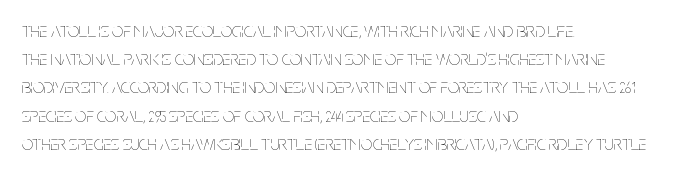
Nobody drew a line under any word here. When letters stand straight like this, we call the style roman or upright. The lines sit at an ordinary, default distance from one another. Summary of weight: not heavy and not bold.
